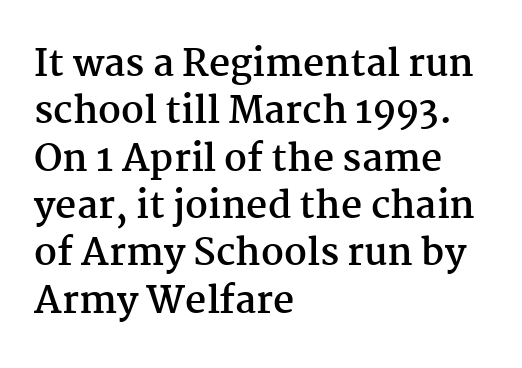
{"serif": "yes", "italic": "no", "bold": "yes", "weight": "semibold", "width": "normal", "stroke_contrast": "medium", "x_height": "medium", "monospaced": "no", "underline": "no", "align": "left", "line_spacing": "normal", "line_spacing_ratio": 1.28, "letter_spacing": "normal", "letter_spacing_em": 0.0, "glyph_px": 37}
